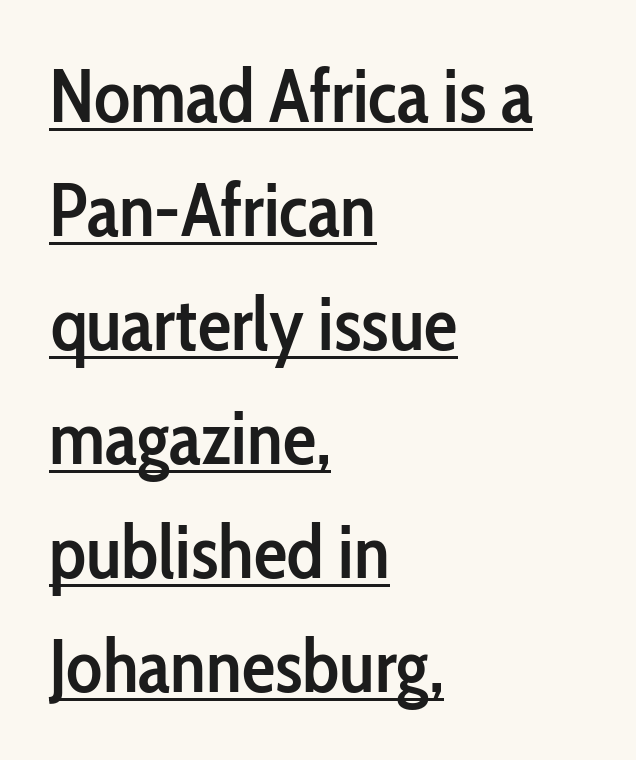
{"serif": "no", "italic": "no", "bold": "semi", "weight": "semibold", "width": "condensed", "stroke_contrast": "low", "x_height": "medium", "monospaced": "no", "underline": "yes", "align": "left", "line_spacing": "normal", "line_spacing_ratio": 1.52, "letter_spacing": "normal", "letter_spacing_em": 0.0, "glyph_px": 75}
